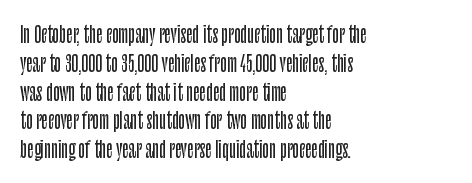
Q: Is the text italic (slanted)? A: No, it is upright.
Q: Is the text underlined? A: No.
Q: How is the paragraph aligned? A: Left-aligned.
Q: Is the spacing between letters normal or unusually wide? A: Normal.
Q: Is the spacing between lines tight, normal or loose? A: Normal.
